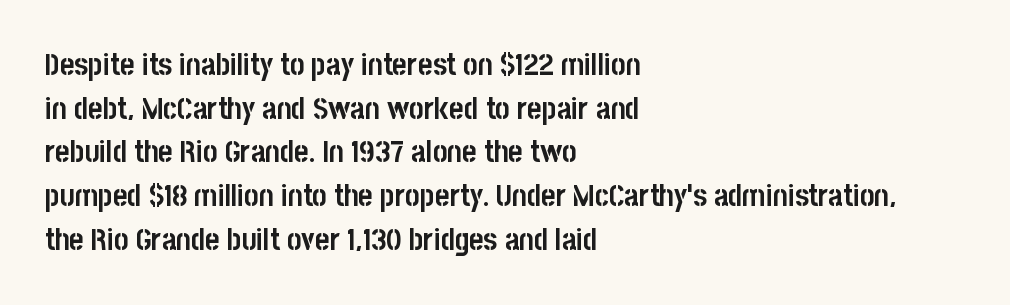
{"serif": "no", "italic": "no", "bold": "yes", "weight": "semibold", "width": "condensed", "stroke_contrast": "low", "x_height": "large", "monospaced": "no", "underline": "no", "align": "left", "line_spacing": "normal", "line_spacing_ratio": 1.41, "letter_spacing": "normal", "letter_spacing_em": 0.0, "glyph_px": 31}
